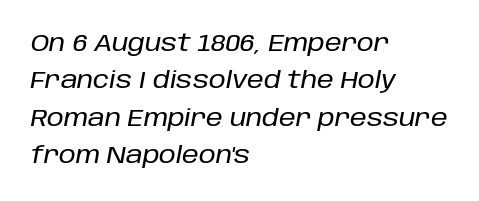
Quick note: underline off. Does the lettering tilt? It does — this is italic. Inter-character spacing is left at the font's built-in metrics. Visually the block forms a straight wall on the left and a jagged coastline on the right. Regarding leading, the lines here are spaced in the standard way.
